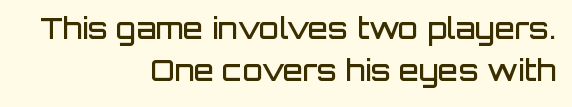
No extra tracking has been applied to these lines. Baseline-to-baseline distance is the conventional proportion of letter height. Only glyphs here, with clear space below each row. Letterform terminals end flat and unadorned throughout the passage. The letters advance in unequal steps, a hallmark of proportional type. These lines stack with their right ends in a neat column.
